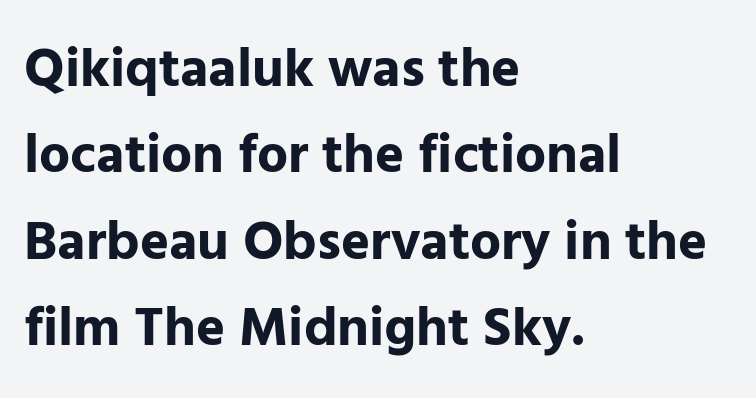
{"serif": "no", "italic": "no", "bold": "yes", "weight": "bold", "width": "normal", "stroke_contrast": "low", "x_height": "medium", "monospaced": "no", "underline": "no", "align": "left", "line_spacing": "normal", "line_spacing_ratio": 1.57, "letter_spacing": "normal", "letter_spacing_em": 0.0, "glyph_px": 55}
